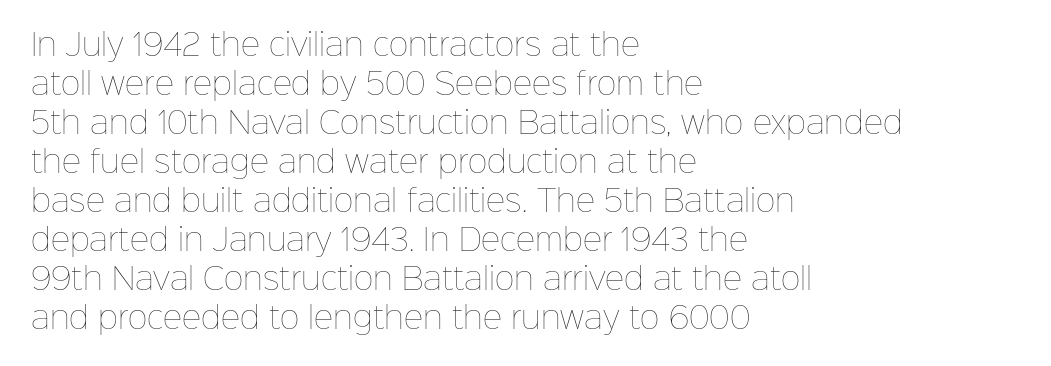
Q: Is the text bold? A: No.
Q: Is the text italic (slanted)? A: No, it is upright.
Q: Is the text underlined? A: No.
Q: How is the paragraph aligned? A: Left-aligned.
Q: Is the spacing between letters normal or unusually wide? A: Normal.
Q: Is the spacing between lines tight, normal or loose? A: Normal.
Q: Width (condensed, normal, or wide)? A: Normal.
Q: Stroke contrast? A: Low.
Q: x-height? A: Medium.
Q: Monospaced? A: No.
